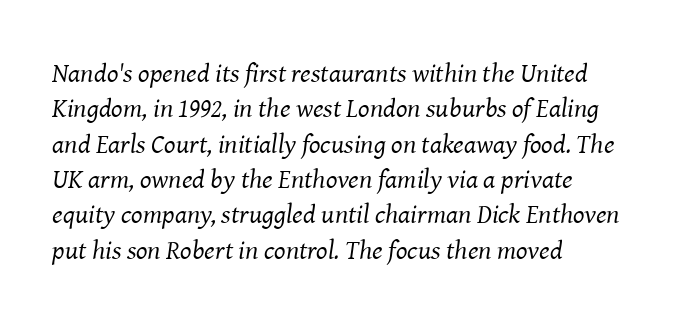
{"italic": "yes", "lean": "right", "slant_degrees": 8, "bold": "no", "underline": "no", "align": "left", "line_spacing": "normal", "line_spacing_ratio": 1.31, "letter_spacing": "normal", "letter_spacing_em": 0.0, "glyph_px": 27}
